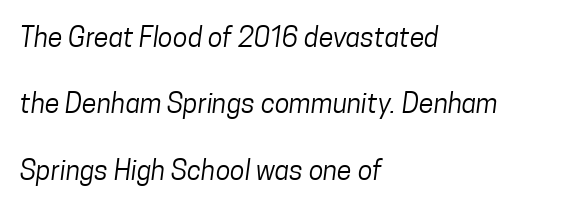
{"bold": "no", "underline": "no", "align": "left", "line_spacing": "loose", "line_spacing_ratio": 2.46, "letter_spacing": "normal", "letter_spacing_em": 0.0, "glyph_px": 27}
